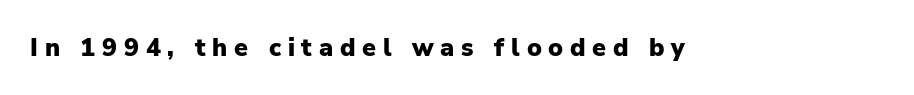
{"italic": "no", "bold": "yes", "underline": "no", "letter_spacing": "wide", "letter_spacing_em": 0.27, "glyph_px": 25}
